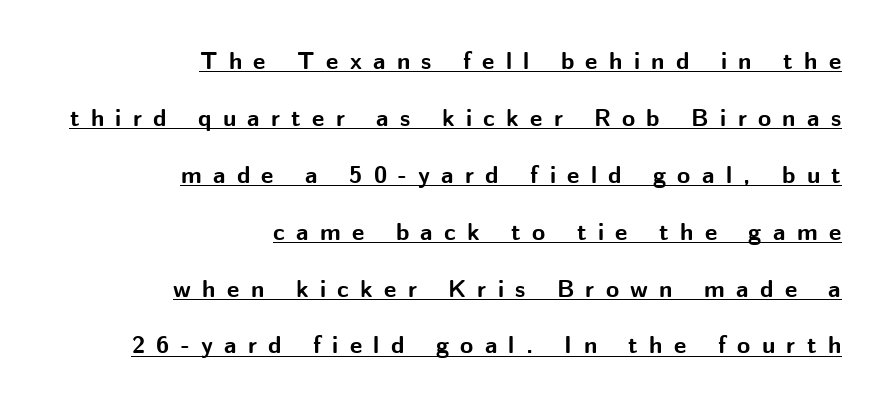
The paragraph has a hard right edge and a soft left edge. The space between consecutive lines is lavish. Has an underline been added? It has. The passage shown has open, widely tracked lettering throughout. A dark, heavy texture on the line: the type is bold.
